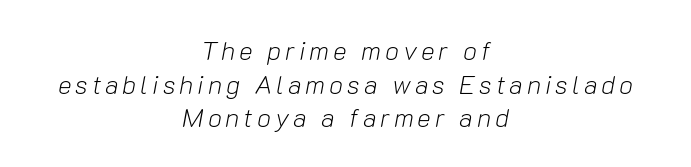
Q: Is the text bold? A: No.
Q: Is the text italic (slanted)? A: Yes, it leans right by about 10 degrees.
Q: Is the text underlined? A: No.
Q: How is the paragraph aligned? A: Centered.
Q: Is the spacing between lines tight, normal or loose? A: Normal.
